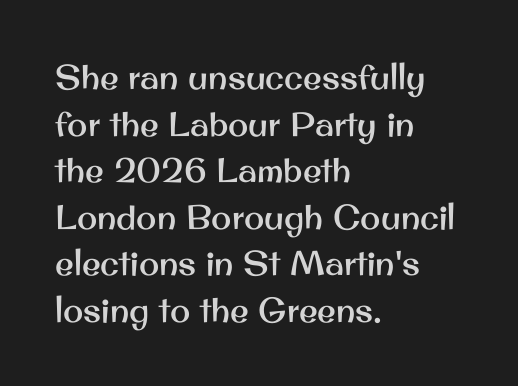
Q: Is the text italic (slanted)? A: No, it is upright.
Q: Is the typeface a serif or a sans-serif typeface? A: Sans-serif.
Q: Is the text underlined? A: No.
Q: How is the paragraph aligned? A: Left-aligned.
Q: Is the spacing between letters normal or unusually wide? A: Normal.
Q: Is the spacing between lines tight, normal or loose? A: Normal.
Q: Width (condensed, normal, or wide)? A: Normal.
Q: Stroke contrast? A: Medium.
Q: x-height? A: Small.
Q: Monospaced? A: No.
